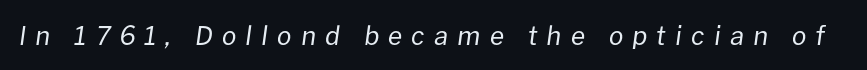
Only glyphs here, with clear space below each row. Is this a heavy cut? Hardly; it is regular or lighter. Characters are canted at an angle relative to the baseline's perpendicular. Spacing between characters has been opened up far beyond the box default.
